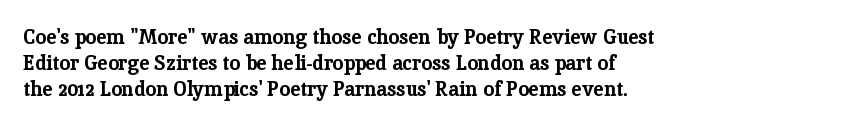
A typesetter would call this zero additional tracking. A classic flush-left, rag-right setting is used for this passage. The letters stand upright; this is a roman face. The glyphs are unaccompanied by any horizontal stroke below them. Line spacing here is normal.
